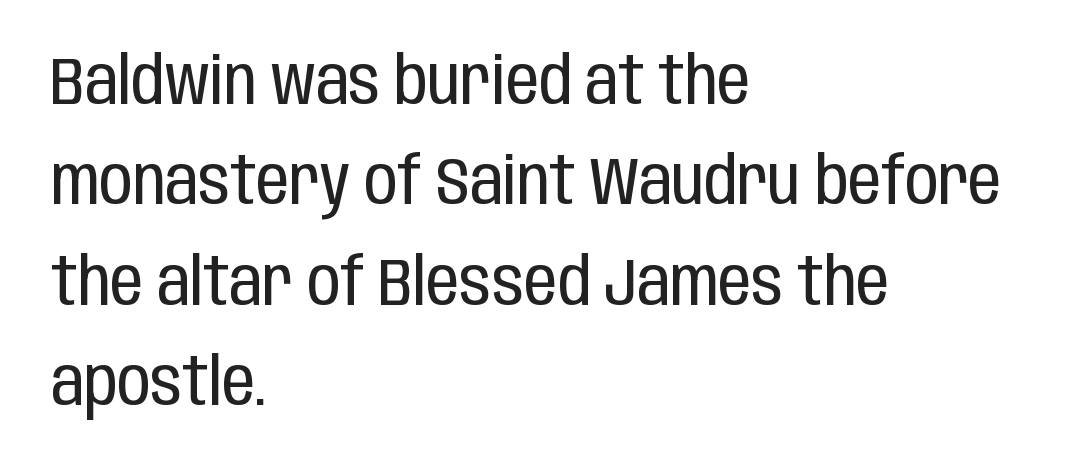
The image shows 66 px regular-weight, condensed sans-serif type, upright; set left-aligned, normal line spacing (1.52x), normal letter spacing, not underlined; low stroke contrast and a large x-height.
